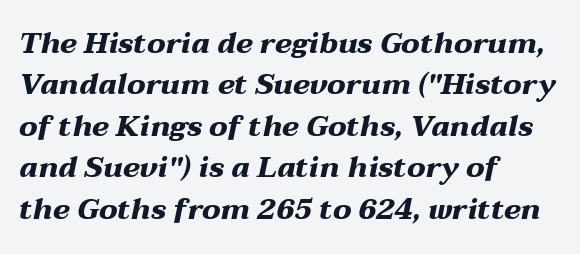
The image shows 29 px heavy, wide type, italic (leaning right); set left-aligned, normal line spacing (1.43x), normal letter spacing, not underlined; medium stroke contrast and a medium x-height.
